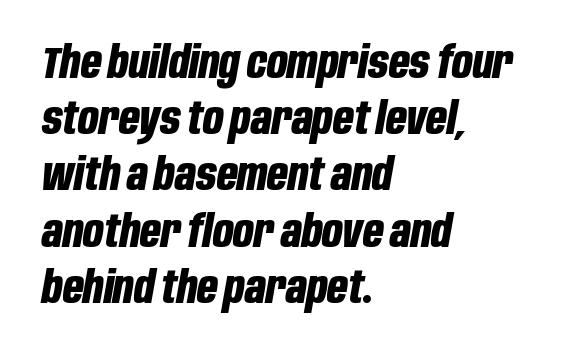
The image shows 45 px bold, condensed type, italic (leaning right); set left-aligned, normal line spacing (1.25x), normal letter spacing, not underlined; low stroke contrast and a large x-height.
